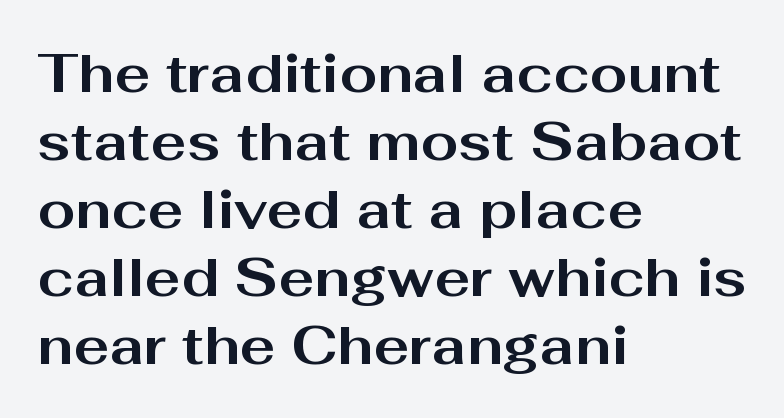
The image shows 54 px bold, wide sans-serif type, upright; set left-aligned, normal line spacing (1.26x), normal letter spacing, not underlined; medium stroke contrast and a medium x-height.
